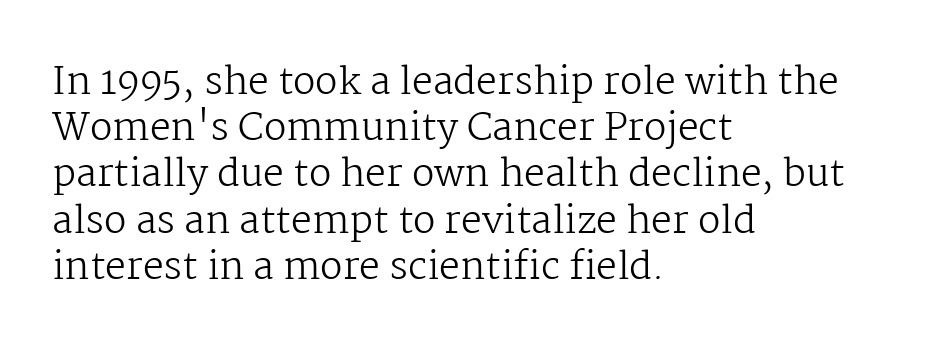
{"serif": "yes", "italic": "no", "bold": "no", "weight": "regular", "width": "normal", "stroke_contrast": "medium", "x_height": "medium", "monospaced": "no", "underline": "no", "align": "left", "line_spacing": "normal", "line_spacing_ratio": 1.25, "letter_spacing": "normal", "letter_spacing_em": 0.0, "glyph_px": 37}
